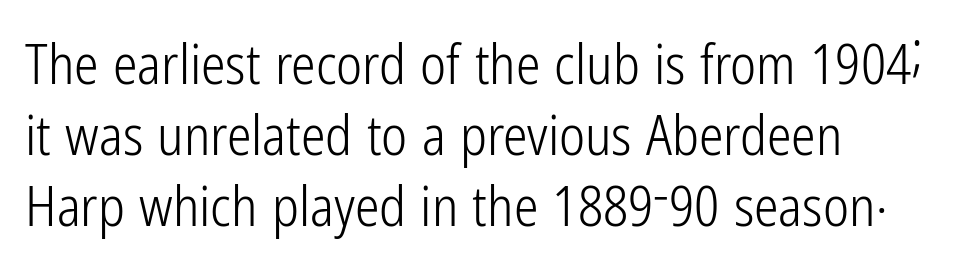
{"serif": "no", "italic": "no", "bold": "no", "weight": "light", "width": "condensed", "stroke_contrast": "low", "x_height": "medium", "monospaced": "no", "underline": "no", "align": "left", "line_spacing": "normal", "line_spacing_ratio": 1.29, "letter_spacing": "normal", "letter_spacing_em": 0.0, "glyph_px": 55}
